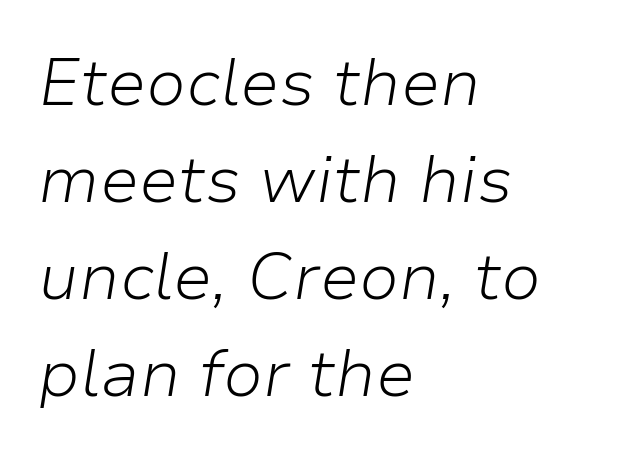
Q: Is the text bold? A: No.
Q: Is the text italic (slanted)? A: Yes, it leans right by about 9 degrees.
Q: Is the text underlined? A: No.
Q: How is the paragraph aligned? A: Left-aligned.
Q: Is the spacing between letters normal or unusually wide? A: Normal.
Q: Is the spacing between lines tight, normal or loose? A: Normal.
Q: Width (condensed, normal, or wide)? A: Normal.
Q: Stroke contrast? A: Low.
Q: x-height? A: Medium.
Q: Monospaced? A: No.
